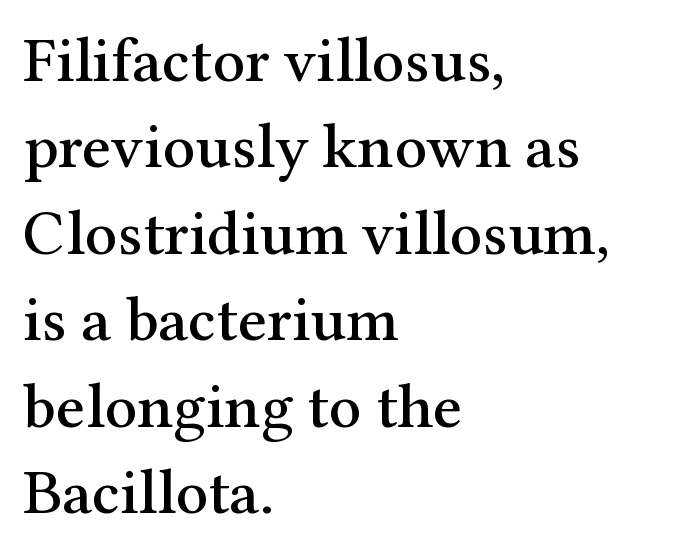
Q: Is the text italic (slanted)? A: No, it is upright.
Q: Is the typeface a serif or a sans-serif typeface? A: Serif.
Q: Is the text underlined? A: No.
Q: How is the paragraph aligned? A: Left-aligned.
Q: Is the spacing between letters normal or unusually wide? A: Normal.
Q: Is the spacing between lines tight, normal or loose? A: Normal.
Q: Width (condensed, normal, or wide)? A: Normal.
Q: Stroke contrast? A: Medium.
Q: x-height? A: Medium.
Q: Monospaced? A: No.
